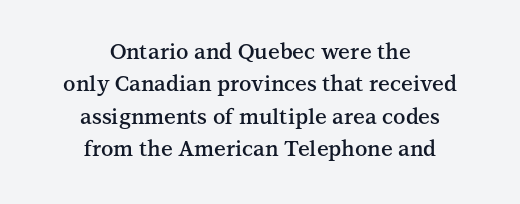
{"italic": "no", "bold": "semi", "underline": "no", "align": "center", "line_spacing": "normal", "line_spacing_ratio": 1.54, "letter_spacing": "normal", "letter_spacing_em": 0.0, "glyph_px": 21}
